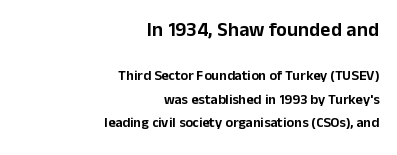
The image shows 20 px text type, upright; set right-aligned, normal line spacing (1.67x), normal letter spacing, not underlined; the first (top) block is 1.43x larger.
